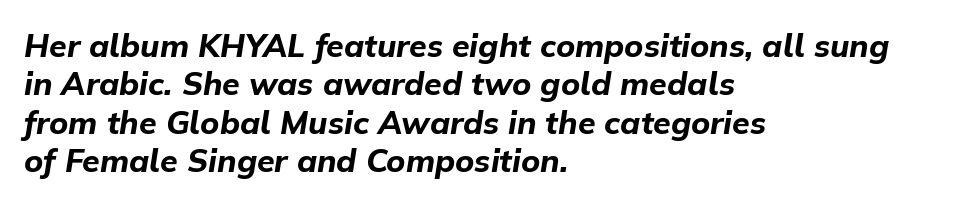
Q: Is the text bold? A: Yes.
Q: Is the text italic (slanted)? A: Yes, it leans right by about 9 degrees.
Q: Is the text underlined? A: No.
Q: How is the paragraph aligned? A: Left-aligned.
Q: Is the spacing between letters normal or unusually wide? A: Normal.
Q: Width (condensed, normal, or wide)? A: Normal.
Q: Stroke contrast? A: Low.
Q: x-height? A: Medium.
Q: Monospaced? A: No.
